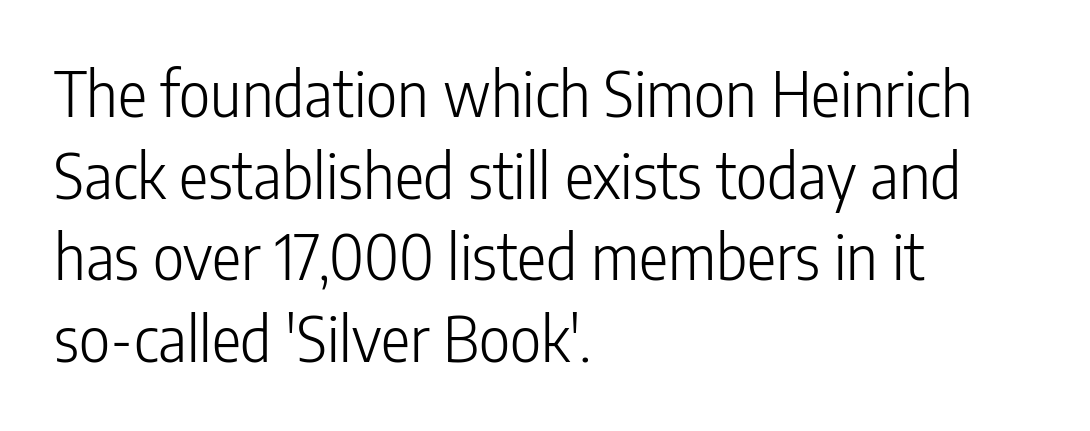
Q: Is the text bold? A: No.
Q: Is the text italic (slanted)? A: No, it is upright.
Q: Is the typeface a serif or a sans-serif typeface? A: Sans-serif.
Q: Is the text underlined? A: No.
Q: How is the paragraph aligned? A: Left-aligned.
Q: Is the spacing between letters normal or unusually wide? A: Normal.
Q: Is the spacing between lines tight, normal or loose? A: Normal.
Q: Width (condensed, normal, or wide)? A: Condensed.
Q: Stroke contrast? A: Low.
Q: x-height? A: Medium.
Q: Monospaced? A: No.
